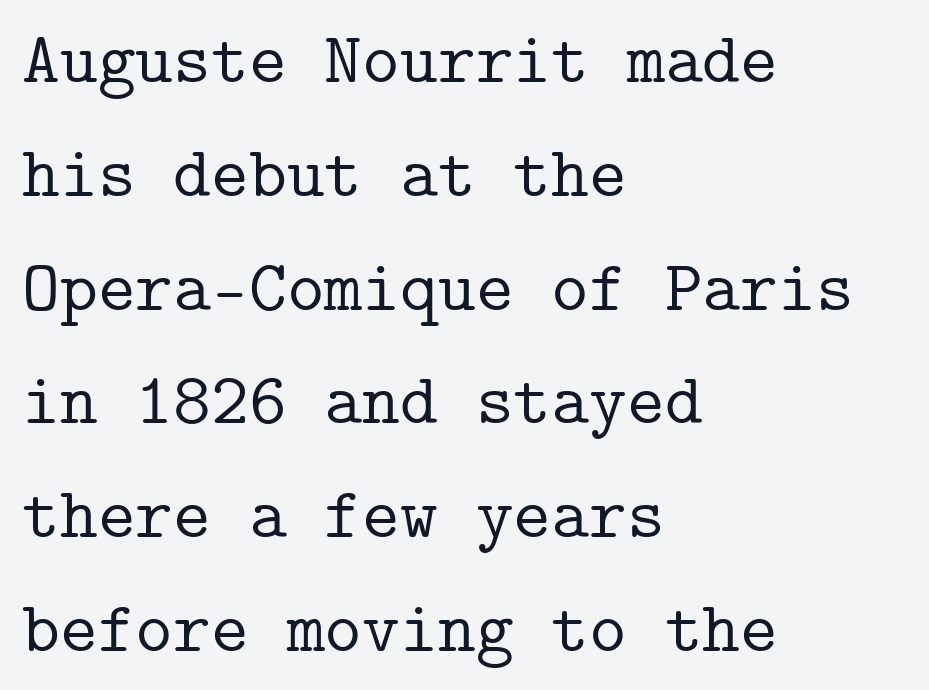
The passage shown is typed in a monospace face where columns stay perfectly aligned. Notice how the passage keeps a crisp vertical edge on the left only. Evenly set lines give the paragraph a standard silhouette. The characters display serif detailing at their extremities. This is roman type, the default non-slanted kind. The rendering keeps characters at their native spacing.
